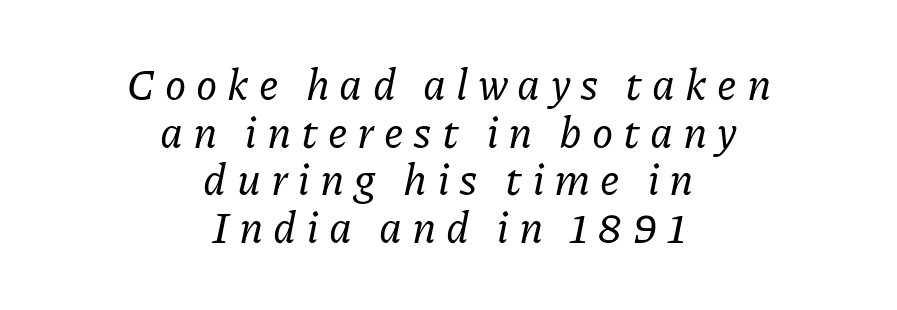
Q: Is the text italic (slanted)? A: Yes, it leans right by about 11 degrees.
Q: Is the typeface a serif or a sans-serif typeface? A: Serif.
Q: Is the text underlined? A: No.
Q: How is the paragraph aligned? A: Centered.
Q: Is the spacing between letters normal or unusually wide? A: Unusually wide.
Q: Is the spacing between lines tight, normal or loose? A: Tight.
Q: Width (condensed, normal, or wide)? A: Normal.
Q: Stroke contrast? A: Low.
Q: x-height? A: Medium.
Q: Monospaced? A: No.
